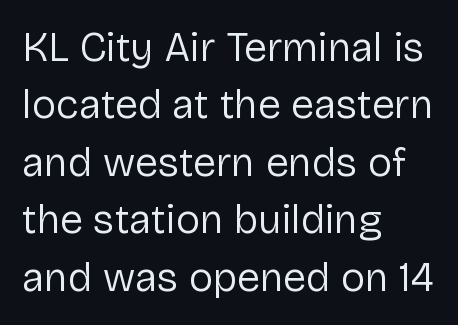
Q: Is the text bold? A: No.
Q: Is the text italic (slanted)? A: No, it is upright.
Q: Is the typeface a serif or a sans-serif typeface? A: Sans-serif.
Q: Is the text underlined? A: No.
Q: How is the paragraph aligned? A: Left-aligned.
Q: Is the spacing between letters normal or unusually wide? A: Normal.
Q: Is the spacing between lines tight, normal or loose? A: Normal.
Q: Width (condensed, normal, or wide)? A: Normal.
Q: Stroke contrast? A: Low.
Q: x-height? A: Medium.
Q: Monospaced? A: No.
